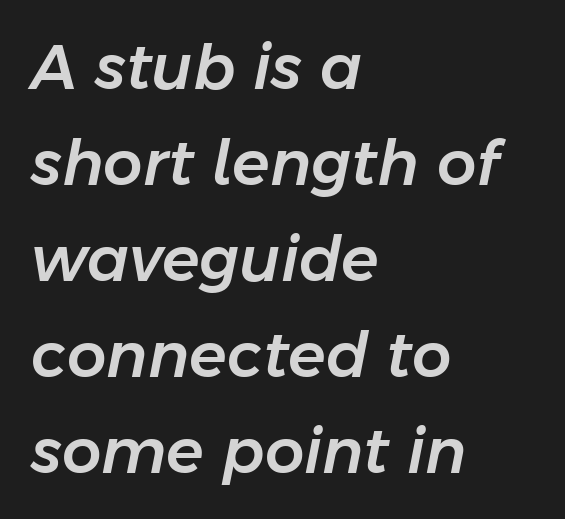
The image shows 62 px text type, italic (leaning right); set left-aligned, normal line spacing (1.55x), normal letter spacing, not underlined; low stroke contrast and a medium x-height.
